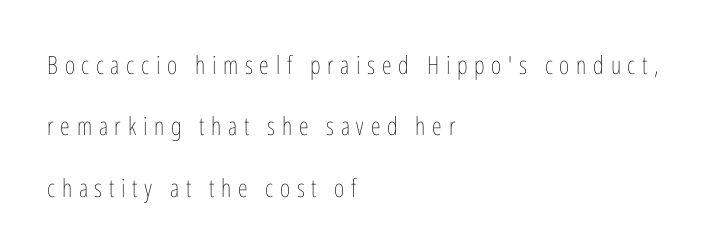
The image shows 25 px text type, upright; set left-aligned, loose line spacing (2.46x), unusually wide letter spacing (+0.27 em), not underlined.
